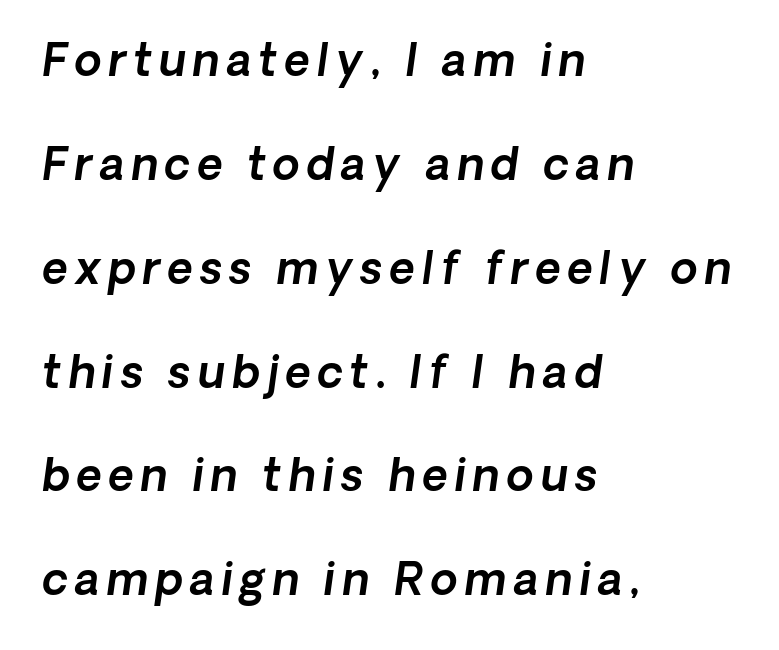
Summary of vertical rhythm: relaxed, with wide interline spacing. The string is rendered with underlining switched off. Check where the strokes stop: nothing finishes them off — pure sans. All the whitespace from short lines collects on the right.
